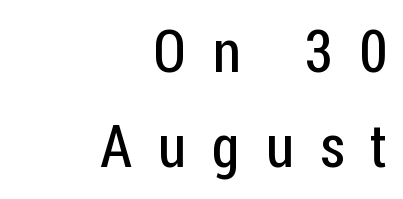
The area under the type is left untouched. Vertical strokes here are truly vertical. Ink coverage per letter is moderate at most. This sample has the flowing, uneven cadence of proportional lettering. The text was rendered using a sans face with plain stroke endings. If you measured baseline to baseline, you'd find a middling distance.
